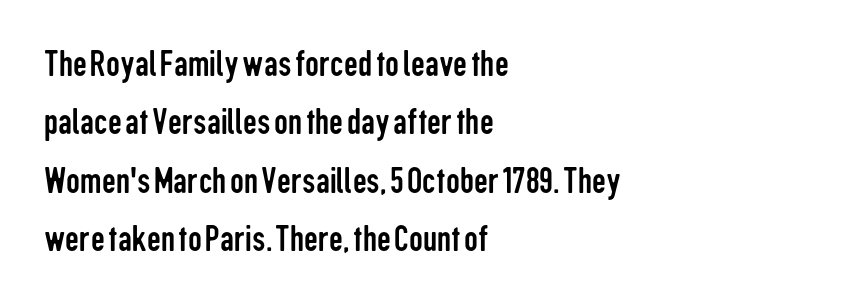
The image shows 39 px regular-weight, condensed sans-serif type, upright; set left-aligned, normal line spacing (1.5x), normal letter spacing, not underlined; low stroke contrast and a medium x-height.
